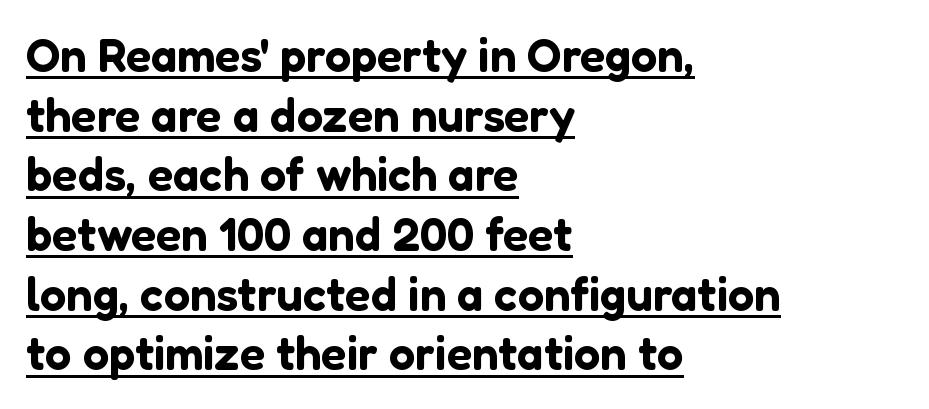
The image shows 47 px sans-serif type, upright; set left-aligned, normal line spacing (1.27x), normal letter spacing, underlined; low stroke contrast and a medium x-height.
